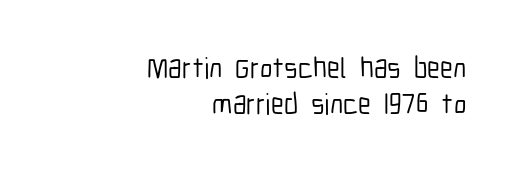
The image shows 29 px condensed sans-serif type, upright; set right-aligned, line spacing 1.23x, normal letter spacing, not underlined; low stroke contrast and a medium x-height.
